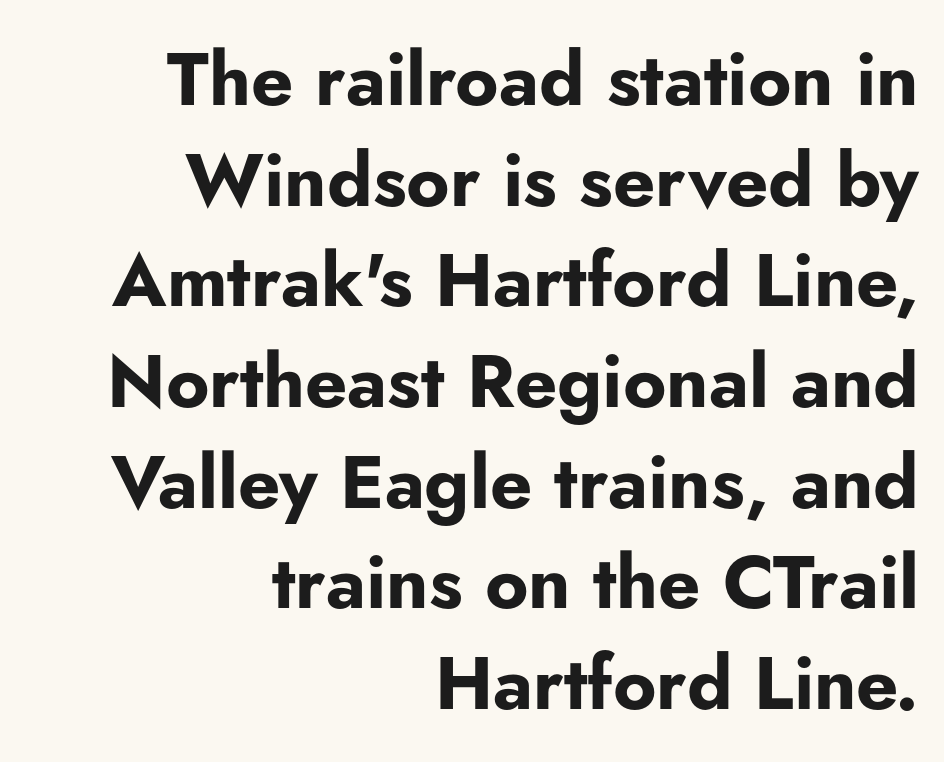
{"serif": "no", "italic": "no", "bold": "yes", "weight": "bold", "width": "normal", "stroke_contrast": "low", "x_height": "small", "monospaced": "no", "underline": "no", "align": "right", "line_spacing": "normal", "line_spacing_ratio": 1.36, "letter_spacing": "normal", "letter_spacing_em": 0.0, "glyph_px": 74}
